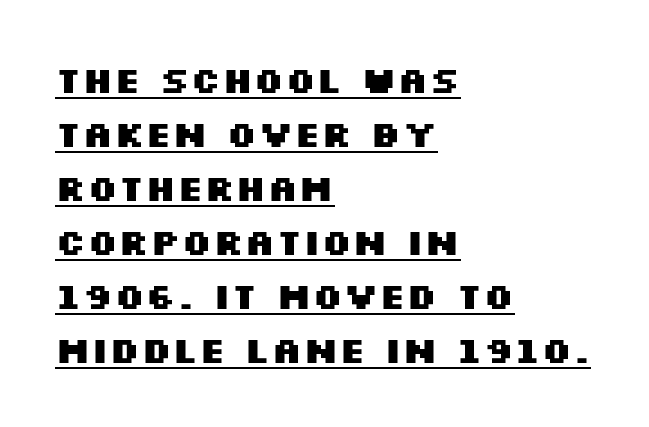
Alignment: flush left. Students, this is bold: see how much ink each stroke carries. Rendered with straight, roman letterforms. The letters advance in unequal steps, a hallmark of proportional type.
